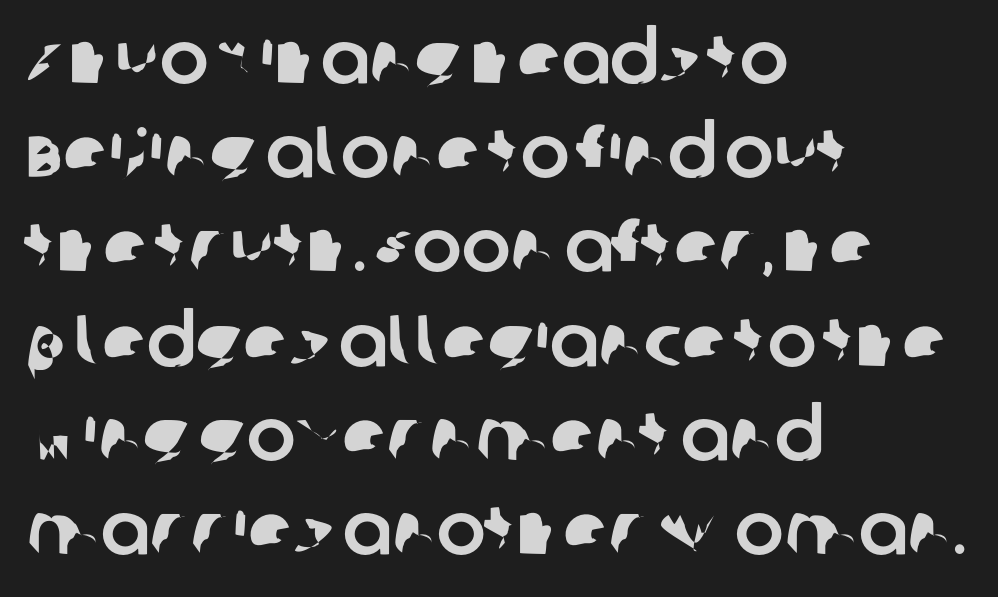
Q: Is the typeface a serif or a sans-serif typeface? A: Sans-serif.
Q: Is the text underlined? A: No.
Q: How is the paragraph aligned? A: Left-aligned.
Q: Is the spacing between letters normal or unusually wide? A: Normal.
Q: Is the spacing between lines tight, normal or loose? A: Normal.
Q: Width (condensed, normal, or wide)? A: Normal.
Q: Stroke contrast? A: Low.
Q: x-height? A: Large.
Q: Monospaced? A: No.
